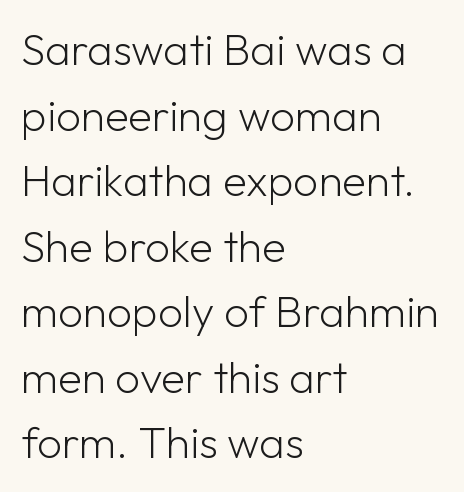
This is roman type, the default non-slanted kind. The letters advance in unequal steps, a hallmark of proportional type. Layout note: lines flush left. The designer went with a sans here, leaving each stem footless. Descenders hang freely into open space.
